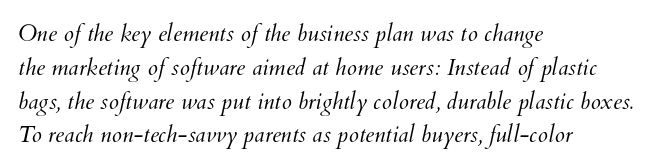
{"bold": "no", "underline": "no", "align": "left", "line_spacing": "normal", "line_spacing_ratio": 1.47, "letter_spacing": "normal", "letter_spacing_em": 0.0, "glyph_px": 23}
